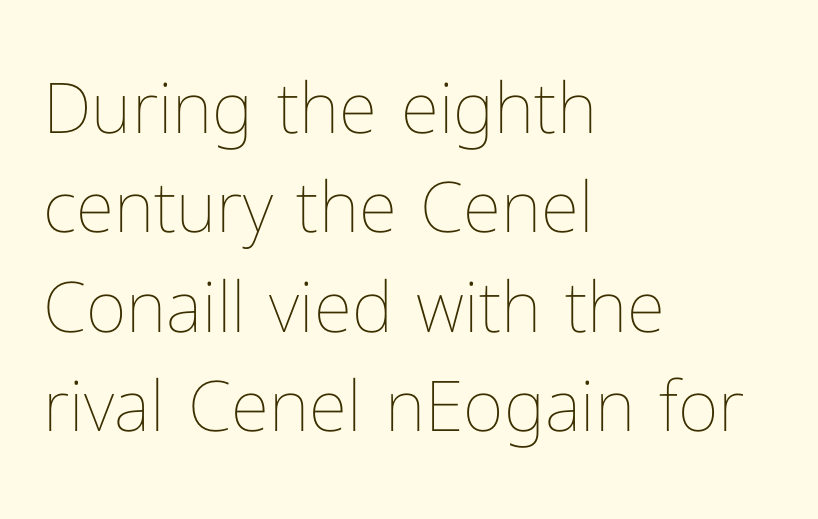
The image shows 70 px thin type, upright; set left-aligned, normal line spacing (1.42x), normal letter spacing, not underlined; low stroke contrast and a medium x-height.
